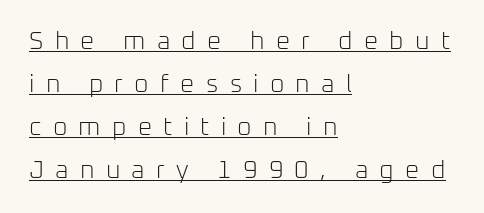
{"italic": "no", "bold": "no", "underline": "yes", "align": "left", "line_spacing_ratio": 1.72, "letter_spacing": "wide", "letter_spacing_em": 0.45, "glyph_px": 25}
